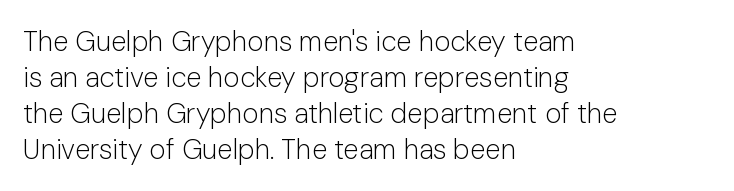
A sans-serif font was chosen for this passage. Underline: absent. Think of a printed novel: that variable character pitch is what you see here. The typography opts for an upright posture over an oblique one. One glance says typical: line gaps are just what's usual. The typeface has the unassuming heft of standard copy or less.
